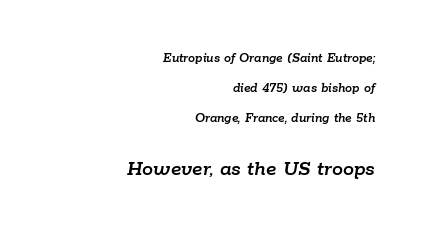
The passage shown has conventional tracking throughout. The specimen omits any rule beneath the text block's lines. Size hierarchy here favors the trailing block over the leading one. You could fit nearly another row in the gap between these rows.
